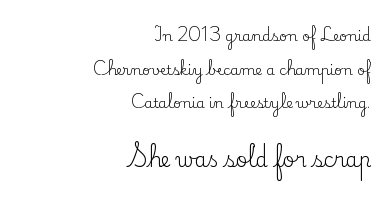
Q: Is the text bold? A: No.
Q: Is the text italic (slanted)? A: No, it is upright.
Q: Is the text underlined? A: No.
Q: How is the paragraph aligned? A: Right-aligned.
Q: Is the spacing between letters normal or unusually wide? A: Normal.
Q: Is the spacing between lines tight, normal or loose? A: Loose.
Q: Which block of text is set in a larger size, the first (top) or the second (bottom)? A: The second (bottom) one.
